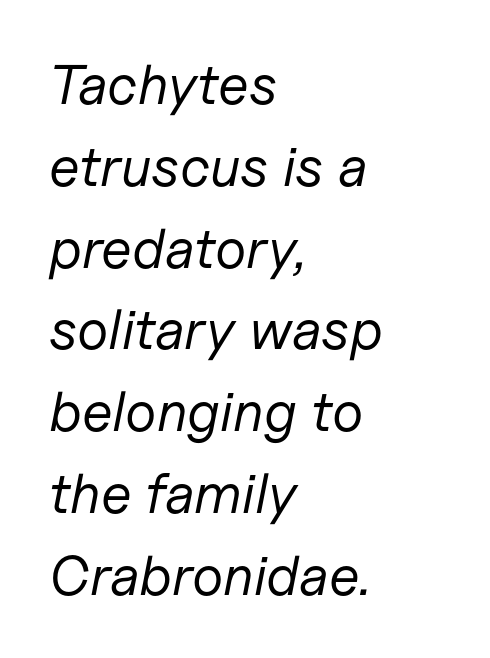
Spacing verdict: proportional, widths tailored to each character. What stands out about the letter spacing? Nothing — it is the standard amount. The font's italic variant was chosen for this text. Line spacing here is normal.
